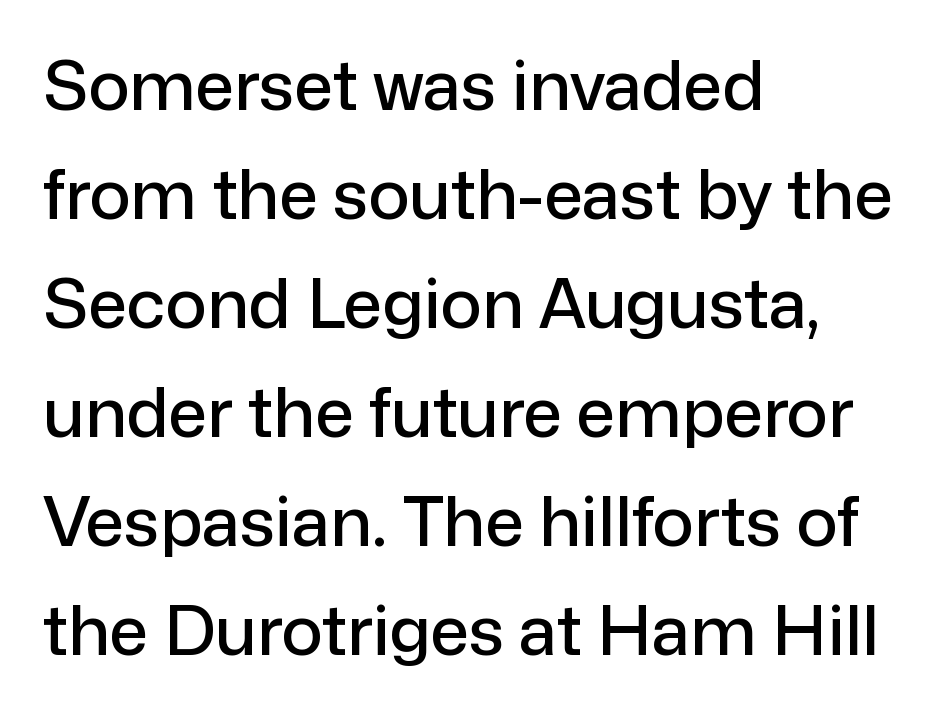
You could call the tracking neutral — neither tight nor loose. Decoration check: the copy has no underline. You can tell it's not italic because the verticals are truly vertical. Where is the straight margin? On the left. Nothing sits at the stroke ends, so this counts as sans-serif.
